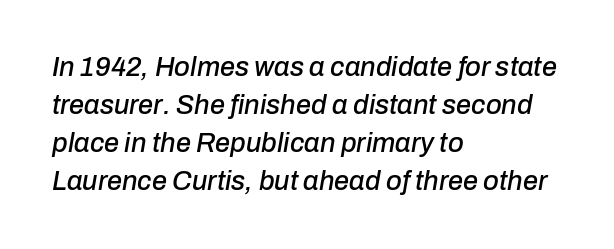
The image shows 27 px text type, italic (leaning right); set left-aligned, normal line spacing (1.41x), normal letter spacing, not underlined.
